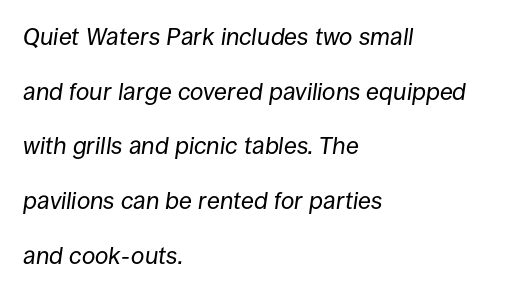
The image shows 24 px text type, italic (leaning right); set left-aligned, loose line spacing (2.28x), normal letter spacing, not underlined.
